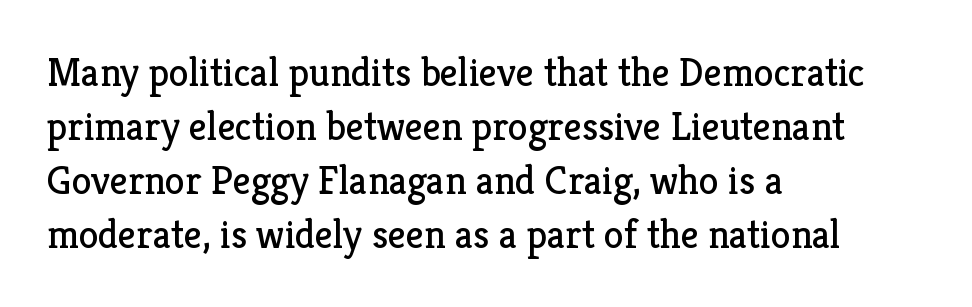
Nothing unusual about the tracking: characters are spaced as the font intends. Line starts are locked; line ends wander. A typesetter would call this proportional, since set widths differ per character. Is this a sans? No — the strokes have serifs. This sample keeps an unexceptional amount of space between lines.
